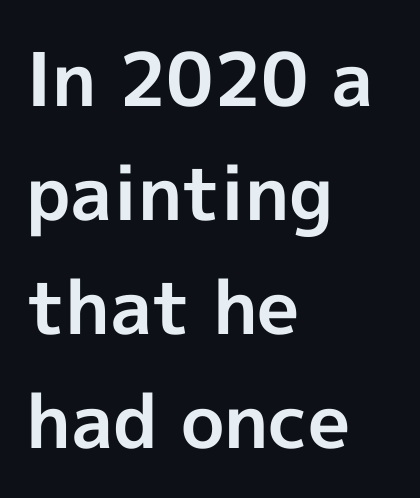
Q: Is the text bold? A: Yes.
Q: Is the text italic (slanted)? A: No, it is upright.
Q: Is the typeface a serif or a sans-serif typeface? A: Sans-serif.
Q: Is the text underlined? A: No.
Q: How is the paragraph aligned? A: Left-aligned.
Q: Is the spacing between letters normal or unusually wide? A: Normal.
Q: Is the spacing between lines tight, normal or loose? A: Normal.
Q: Width (condensed, normal, or wide)? A: Normal.
Q: x-height? A: Medium.
Q: Monospaced? A: No.
